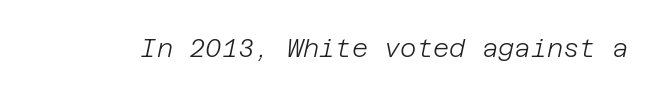
A quiet, ordinary-to-light weight characterises the typeface. A typesetter would call this zero additional tracking. The typography opts for an oblique posture over an upright one. Beneath every word, the page is bare.
